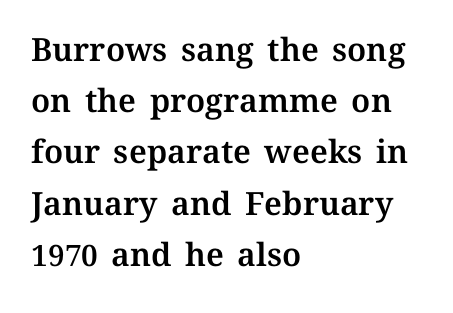
Q: Is the text italic (slanted)? A: No, it is upright.
Q: Is the text underlined? A: No.
Q: How is the paragraph aligned? A: Left-aligned.
Q: Is the spacing between letters normal or unusually wide? A: Normal.
Q: Is the spacing between lines tight, normal or loose? A: Normal.
Q: Width (condensed, normal, or wide)? A: Normal.
Q: Stroke contrast? A: Medium.
Q: x-height? A: Medium.
Q: Monospaced? A: No.
